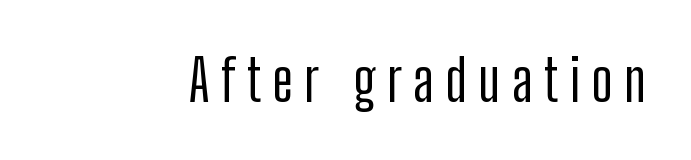
{"serif": "no", "italic": "no", "width": "condensed", "stroke_contrast": "low", "x_height": "medium", "monospaced": "no", "underline": "no", "letter_spacing": "wide", "letter_spacing_em": 0.2, "glyph_px": 57}
